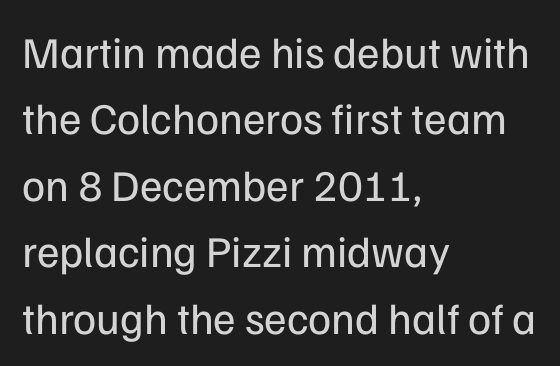
The image shows 44 px regular-weight sans-serif type, upright; set left-aligned, normal line spacing (1.51x), normal letter spacing, not underlined; low stroke contrast and a medium x-height.
